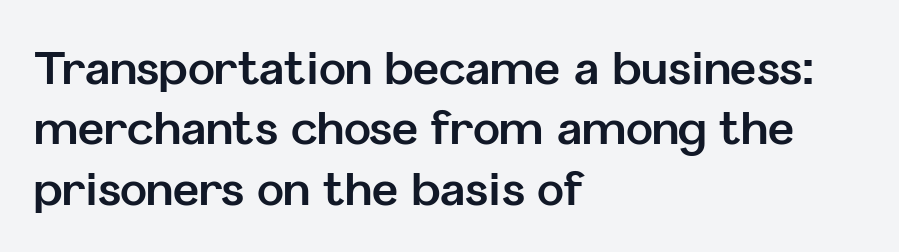
Caption: standard tracking, unaltered. Check under the words: just untouched page. Teacher's note: observe the even left margin — that is flush-left alignment. Stroke thickness is high; the sample reads as a true bold.
